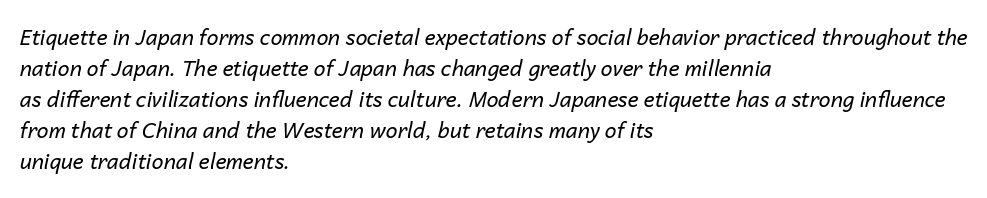
The leading is moderate, giving the passage an even texture. Stroke thickness stays within the range of a standard reading face or lighter. Compared with ordinary roman type, these characters are visibly tilted. Glyph-to-glyph distance matches everyday printed text.
